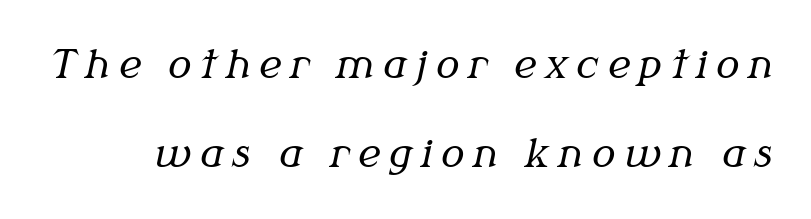
{"serif": "yes", "italic": "yes", "lean": "right", "slant_degrees": 12, "bold": "no", "weight": "regular", "width": "normal", "stroke_contrast": "medium", "x_height": "medium", "monospaced": "no", "underline": "no", "line_spacing": "loose", "line_spacing_ratio": 2.29, "letter_spacing": "wide", "letter_spacing_em": 0.22, "glyph_px": 39}
